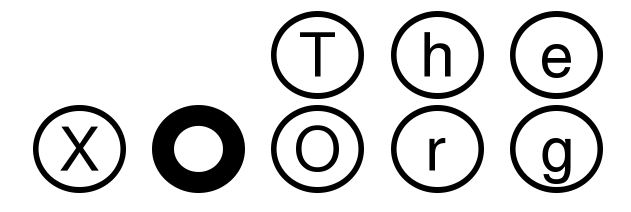
The image shows 61 px wide type, upright; set right-aligned, normal line spacing (1.54x), unusually wide letter spacing (+0.41 em), not underlined; a large x-height.
